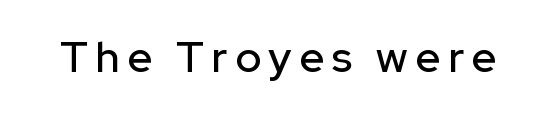
The axis of the letterforms is exactly vertical. Clear beneath every line of the passage. Think of a printed novel: that variable character pitch is what you see here. The text was rendered using a sans face with plain stroke endings.
